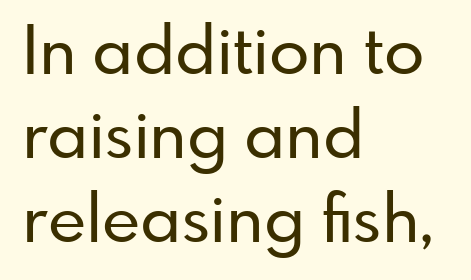
The image shows 66 px sans-serif type, upright; set left-aligned, normal line spacing (1.27x), normal letter spacing, not underlined; low stroke contrast and a small x-height.
